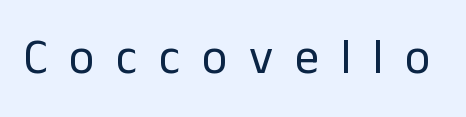
The image shows 49 px regular-weight sans-serif type, upright; set unusually wide letter spacing (+0.44 em), not underlined; low stroke contrast and a medium x-height.
